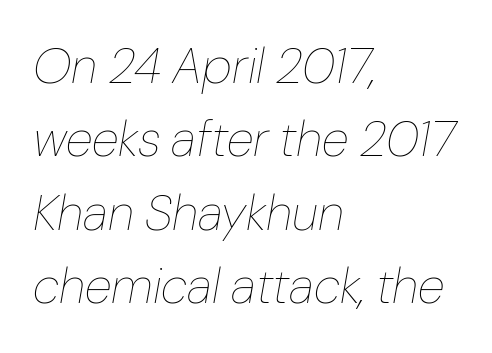
{"italic": "yes", "lean": "right", "slant_degrees": 10, "bold": "no", "weight": "thin", "width": "normal", "stroke_contrast": "low", "x_height": "medium", "monospaced": "no", "underline": "no", "align": "left", "line_spacing": "normal", "line_spacing_ratio": 1.47, "letter_spacing": "normal", "letter_spacing_em": 0.0, "glyph_px": 50}
